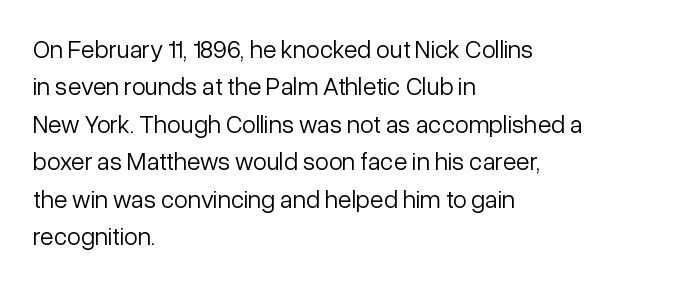
{"italic": "no", "bold": "no", "underline": "no", "align": "left", "line_spacing": "normal", "line_spacing_ratio": 1.5, "letter_spacing": "normal", "letter_spacing_em": 0.0, "glyph_px": 25}
